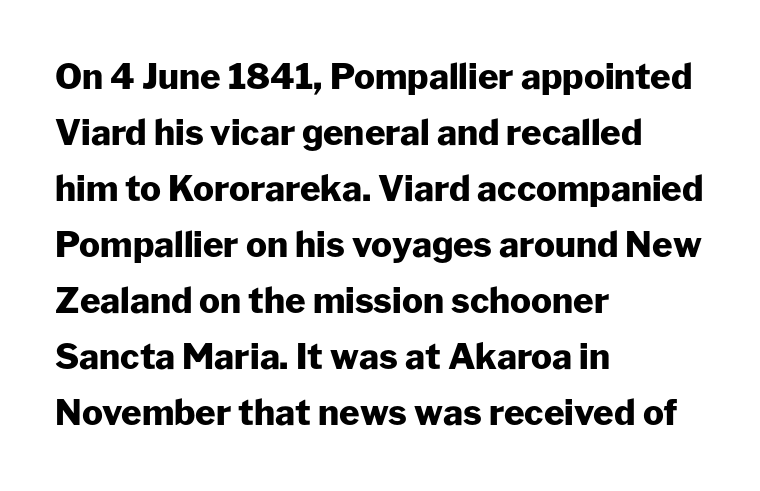
Baseline-to-baseline distance is the conventional proportion of letter height. No italicization has been applied; the sample stays upright. This rendering uses left alignment, leaving the right contour irregular. Proportional: the letters do not fall into vertical columns. The face used here is rendered with its standard letterfit. The typesetting leans heavy: a genuine bold.
